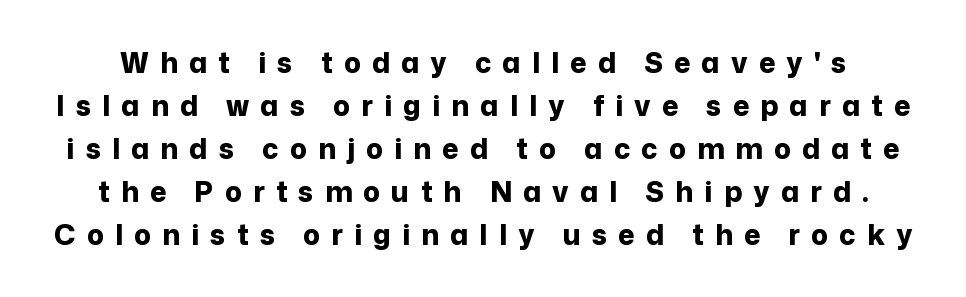
{"serif": "no", "italic": "no", "bold": "yes", "weight": "bold", "width": "normal", "stroke_contrast": "low", "x_height": "medium", "monospaced": "no", "underline": "no", "line_spacing": "normal", "line_spacing_ratio": 1.54, "letter_spacing": "wide", "letter_spacing_em": 0.4, "glyph_px": 28}
